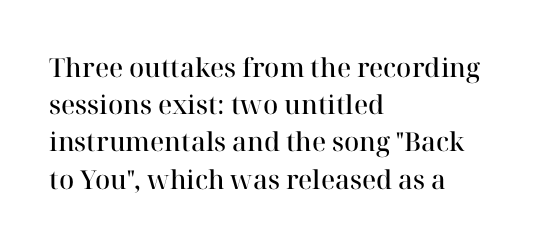
The image shows 26 px text type, upright; set left-aligned, normal line spacing (1.43x), normal letter spacing, not underlined.
